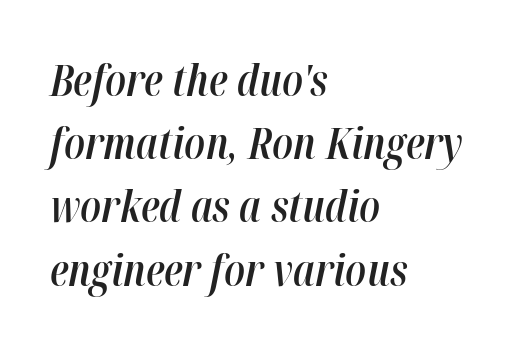
The image shows 43 px semibold, condensed type, italic (leaning right); set left-aligned, normal line spacing (1.47x), normal letter spacing, not underlined; high stroke contrast and a medium x-height.
